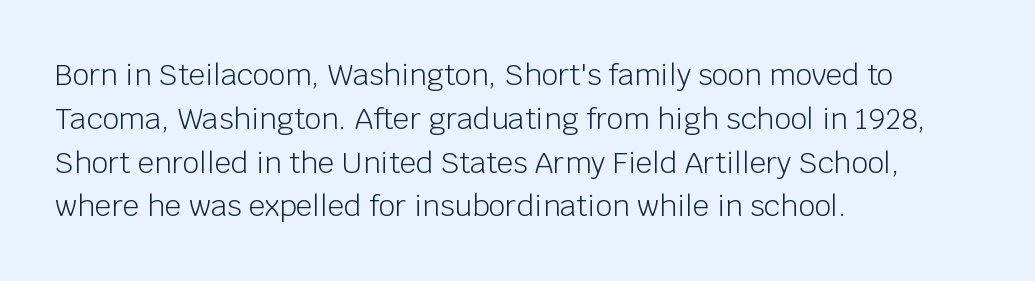
Q: Is the text bold? A: No.
Q: Is the text italic (slanted)? A: No, it is upright.
Q: Is the typeface a serif or a sans-serif typeface? A: Sans-serif.
Q: Is the text underlined? A: No.
Q: How is the paragraph aligned? A: Left-aligned.
Q: Is the spacing between letters normal or unusually wide? A: Normal.
Q: Is the spacing between lines tight, normal or loose? A: Normal.
Q: Width (condensed, normal, or wide)? A: Normal.
Q: Stroke contrast? A: Low.
Q: x-height? A: Large.
Q: Monospaced? A: No.
